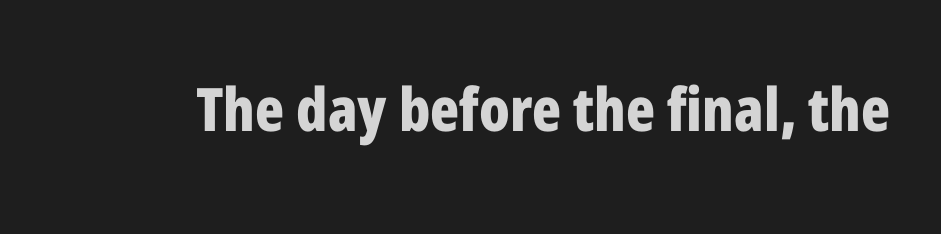
Nope, not italic — everything's standing straight. The rendering shows plain stroke endings on the letterforms — a sans-serif design. In terms of letterspacing, this is plain default setting. Any mark beneath the type? The region is blank. Stroke thickness is high; the sample reads as a true bold. A typesetter would call this proportional, since set widths differ per character.
